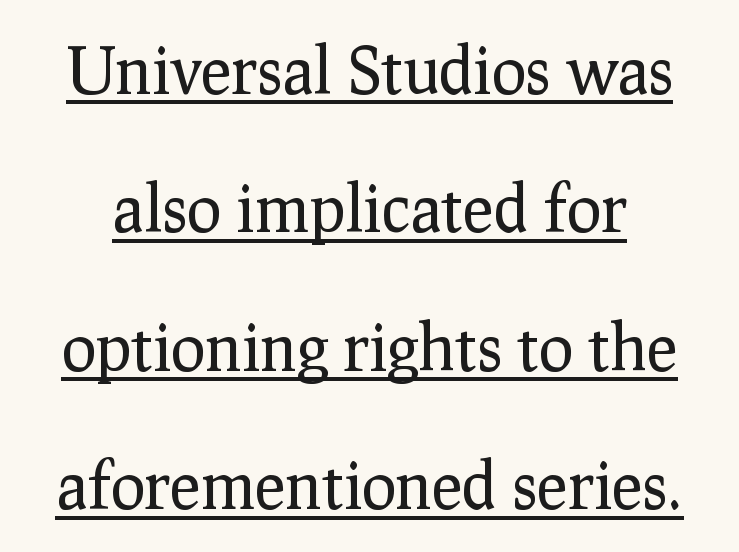
The letterforms sit shoulder to shoulder at normal distance. Style check: upright. This sample has the flowing, uneven cadence of proportional lettering. Descenders here cross a horizontal rule under the line. Quick note: interline space is abundant.
